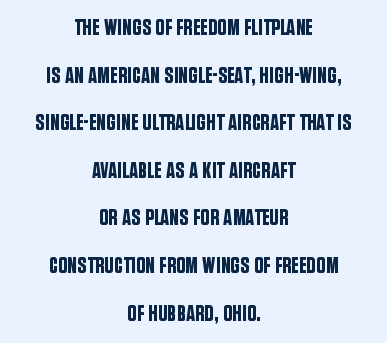
The image shows 23 px text type, upright; set centered, loose line spacing (2.07x), normal letter spacing, not underlined.
